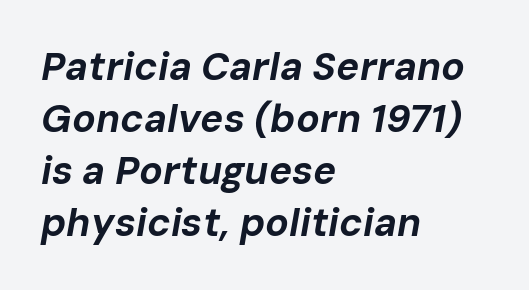
The image shows 39 px bold type, italic (leaning right); set left-aligned, normal line spacing (1.33x), normal letter spacing, not underlined; low stroke contrast and a medium x-height.
